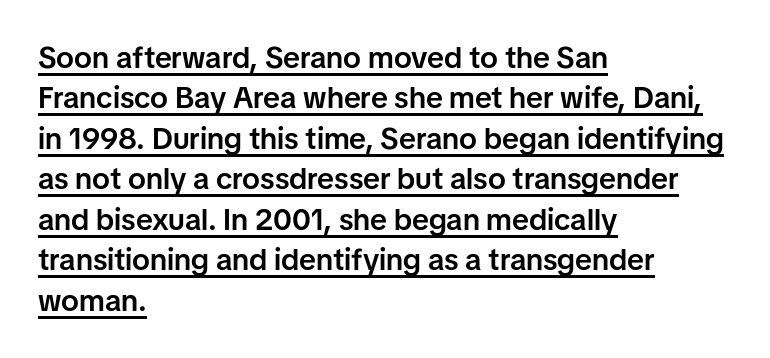
The image shows 30 px semibold sans-serif type, upright; set left-aligned, normal line spacing (1.35x), normal letter spacing, underlined; low stroke contrast and a medium x-height.
